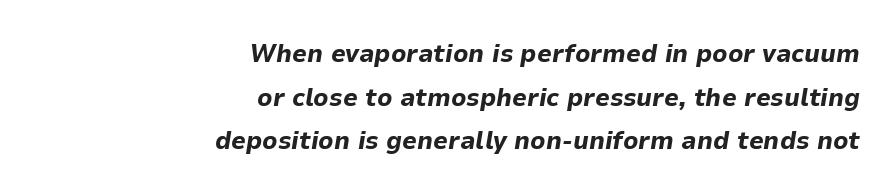
Q: Is the text bold? A: Yes.
Q: Is the text italic (slanted)? A: Yes, it leans right by about 9 degrees.
Q: Is the text underlined? A: No.
Q: How is the paragraph aligned? A: Right-aligned.
Q: Is the spacing between letters normal or unusually wide? A: Normal.
Q: Is the spacing between lines tight, normal or loose? A: Normal.
